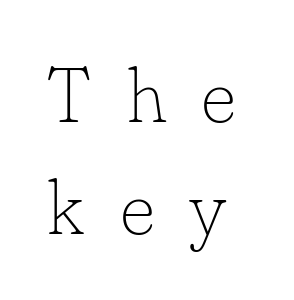
Nope, not italic — everything's standing straight. These lines stack with their left ends in a neat column. The passage shown has open, widely tracked lettering throughout. Just letters on the line, the space beneath them empty. Looks like regular typesetting: each glyph gets only the width it needs.
